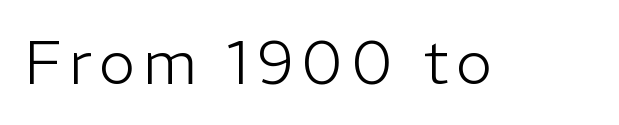
Q: Is the text bold? A: No.
Q: Is the text italic (slanted)? A: No, it is upright.
Q: Is the typeface a serif or a sans-serif typeface? A: Sans-serif.
Q: Is the text underlined? A: No.
Q: Width (condensed, normal, or wide)? A: Normal.
Q: Stroke contrast? A: Low.
Q: x-height? A: Medium.
Q: Monospaced? A: No.
